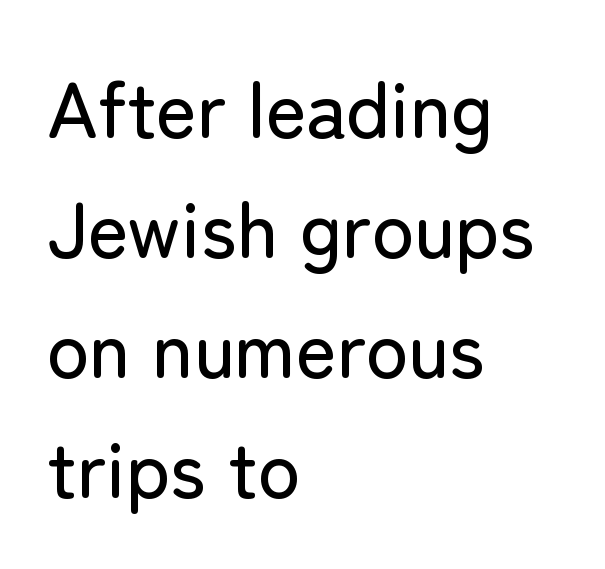
The image shows 78 px sans-serif type, upright; set left-aligned, normal line spacing (1.54x), normal letter spacing, not underlined; low stroke contrast and a medium x-height.
